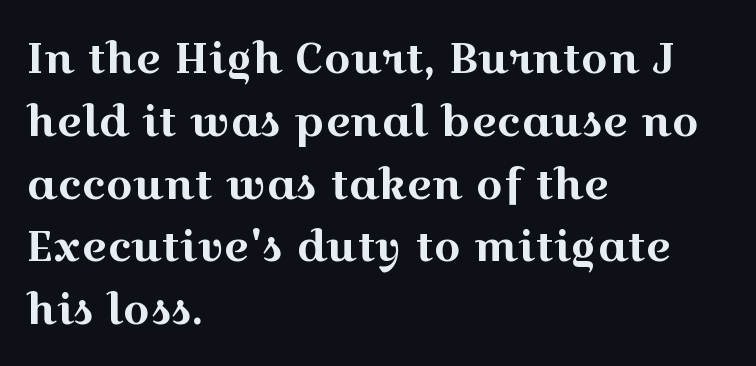
These lines are rendered in a variable-pitch font. Honestly, the row spacing looks completely unremarkable. Line beginnings align vertically; line endings do not. Nobody drew a line under any word here. Is there any slant? The stems are plumb. The letters sit at their default tracking, neither squeezed nor spread.
